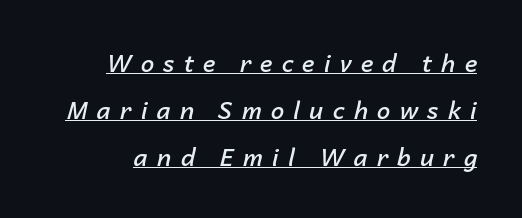
The image shows 24 px text type, italic (leaning right); set loose line spacing (1.95x), unusually wide letter spacing (+0.38 em), underlined.
